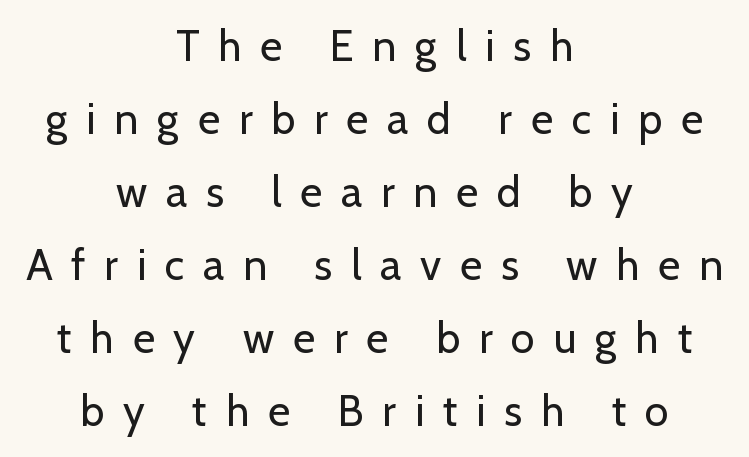
The image shows 43 px regular-weight sans-serif type, upright; set centered, normal line spacing (1.7x), unusually wide letter spacing (+0.44 em), not underlined; low stroke contrast and a medium x-height.
